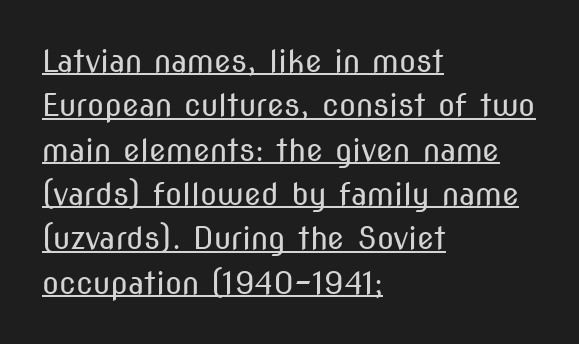
Think of a printed novel: that variable character pitch is what you see here. A quiet, ordinary-to-light weight characterises the typeface. You could call the tracking neutral — neither tight nor loose. Line starts are locked; line ends wander. In designer terms, the underline attribute is active on this setting.
